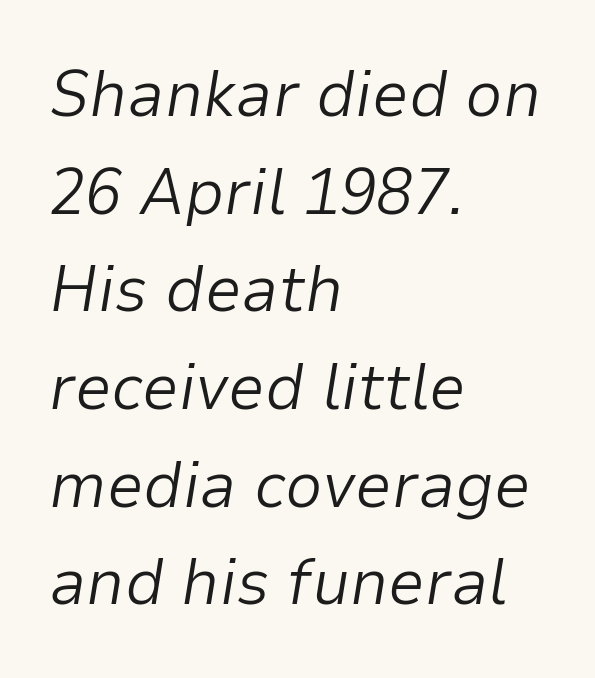
Style check: oblique. Students, observe: this is what conventionally led text looks like. Looks like regular typesetting: each glyph gets only the width it needs. The compositor pushed each line to the left boundary. The gaps between neighbouring characters are ordinary and unremarkable. Each row of text sits above clean, open space.
